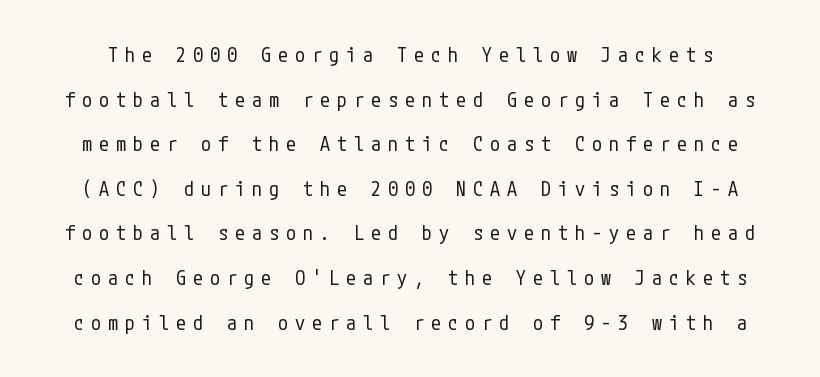
The image shows 20 px text type, upright; set loose line spacing (2.23x), unusually wide letter spacing (+0.35 em), not underlined.
